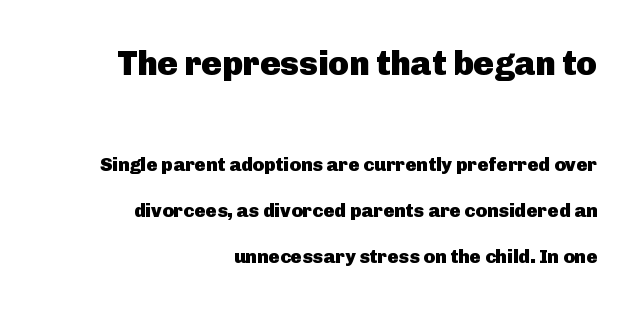
Q: Is the text bold? A: Yes.
Q: Is the text italic (slanted)? A: No, it is upright.
Q: Is the typeface a serif or a sans-serif typeface? A: Sans-serif.
Q: Is the text underlined? A: No.
Q: How is the paragraph aligned? A: Right-aligned.
Q: Is the spacing between letters normal or unusually wide? A: Normal.
Q: Is the spacing between lines tight, normal or loose? A: Loose.
Q: Which block of text is set in a larger size, the first (top) or the second (bottom)? A: The first (top) one.
Q: Width (condensed, normal, or wide)? A: Normal.
Q: Stroke contrast? A: Low.
Q: x-height? A: Medium.
Q: Monospaced? A: No.
